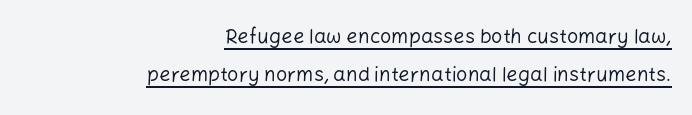
Q: Is the text bold? A: No.
Q: Is the text italic (slanted)? A: No, it is upright.
Q: Is the text underlined? A: Yes.
Q: How is the paragraph aligned? A: Right-aligned.
Q: Is the spacing between letters normal or unusually wide? A: Normal.
Q: Is the spacing between lines tight, normal or loose? A: Loose.
